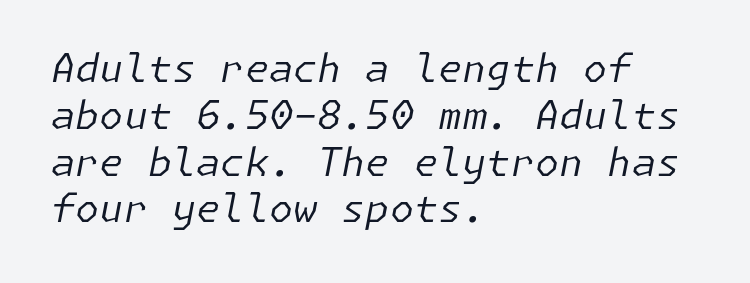
{"italic": "yes", "lean": "right", "slant_degrees": 11, "bold": "no", "weight": "regular", "width": "normal", "stroke_contrast": "low", "x_height": "medium", "underline": "no", "align": "left", "line_spacing_ratio": 1.2, "letter_spacing": "normal", "letter_spacing_em": 0.0, "glyph_px": 39}
